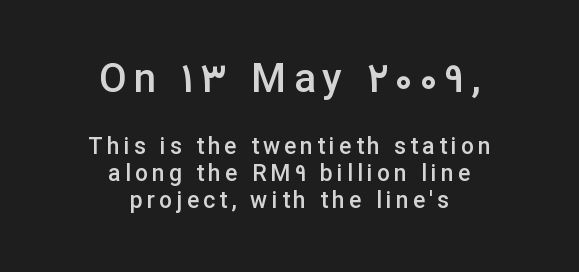
The glyphs are unaccompanied by any horizontal stroke below them. Reading down the block, each line starts at a different indent, mirrored at its end. Here the designer chose a conventional face with non-uniform glyph widths. The rendering uses a semibold face; strokes are thickened but not to full bold.
